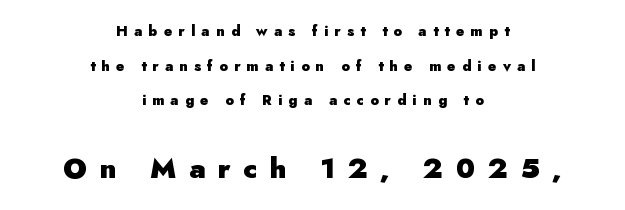
Characters follow at a spacing far wider than the type designer built in. This sample has the flowing, uneven cadence of proportional lettering. In terms of leading, this rendering errs on the spacious side. This rendering employs a face without finishing strokes, i.e., a sans-serif. Small over large — that's the arrangement of the two blocks here. Vertical strokes here are truly vertical.
